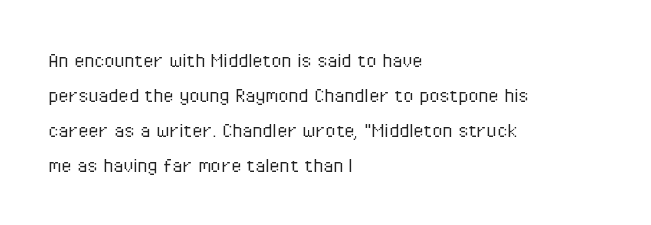
{"italic": "no", "bold": "no", "underline": "no", "align": "left", "line_spacing": "normal", "line_spacing_ratio": 1.52, "letter_spacing": "normal", "letter_spacing_em": 0.0, "glyph_px": 23}
